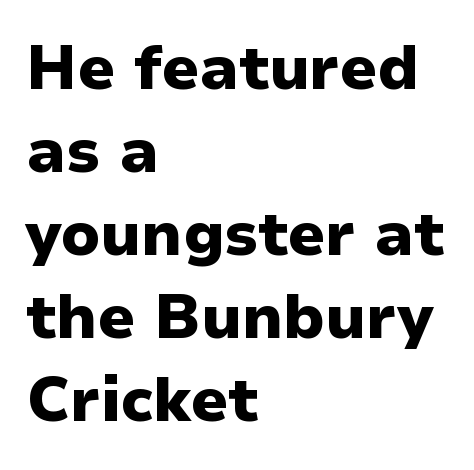
{"serif": "no", "italic": "no", "bold": "yes", "weight": "heavy", "width": "normal", "stroke_contrast": "low", "x_height": "medium", "monospaced": "no", "underline": "no", "align": "left", "line_spacing": "normal", "line_spacing_ratio": 1.34, "letter_spacing": "normal", "letter_spacing_em": 0.0, "glyph_px": 62}
